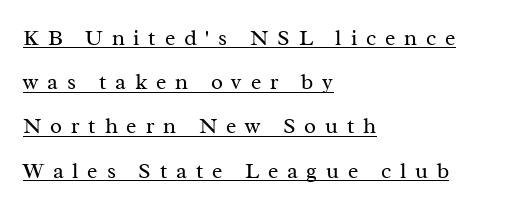
Tall strokes in this sample are plumb rather than angled. There is plenty of visible air inserted between adjacent glyphs. Notice how a bar underscores the lettering throughout. Casual observation: everything's shoved over to the left. This sample trades compactness for vertical openness between lines.
